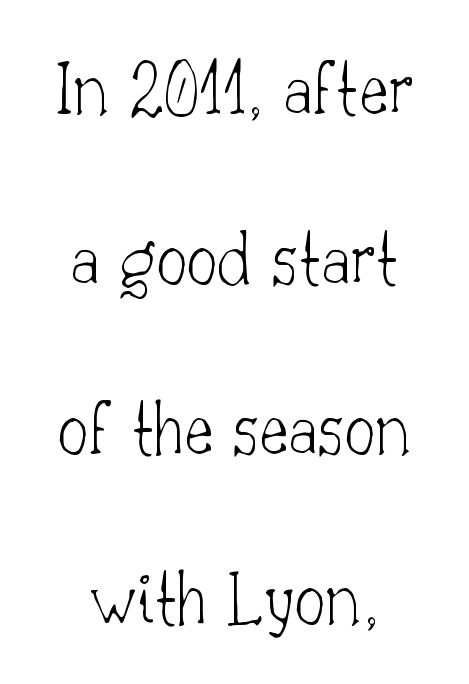
Inter-character spacing is left at the font's built-in metrics. You could not count columns in this text — the font is proportionally spaced. The leading is generous, giving the passage an open texture. You can tell from the footed stems that serif type was used. The typesetting does not lean heavy: it is not bold. Check the space under the baseline: it is left empty.
